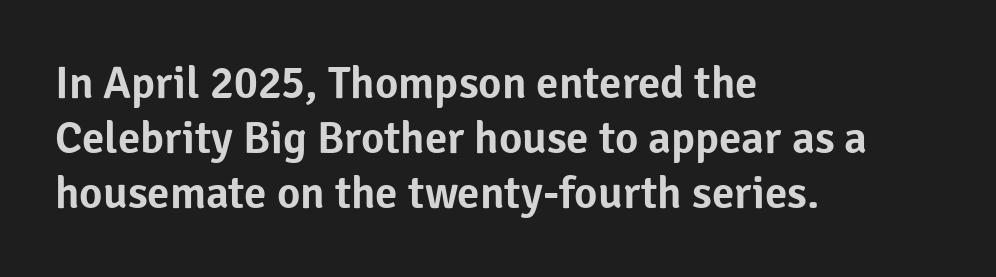
Q: Is the text italic (slanted)? A: No, it is upright.
Q: Is the typeface a serif or a sans-serif typeface? A: Sans-serif.
Q: Is the text underlined? A: No.
Q: How is the paragraph aligned? A: Left-aligned.
Q: Is the spacing between letters normal or unusually wide? A: Normal.
Q: Width (condensed, normal, or wide)? A: Normal.
Q: Stroke contrast? A: Low.
Q: x-height? A: Medium.
Q: Monospaced? A: No.
